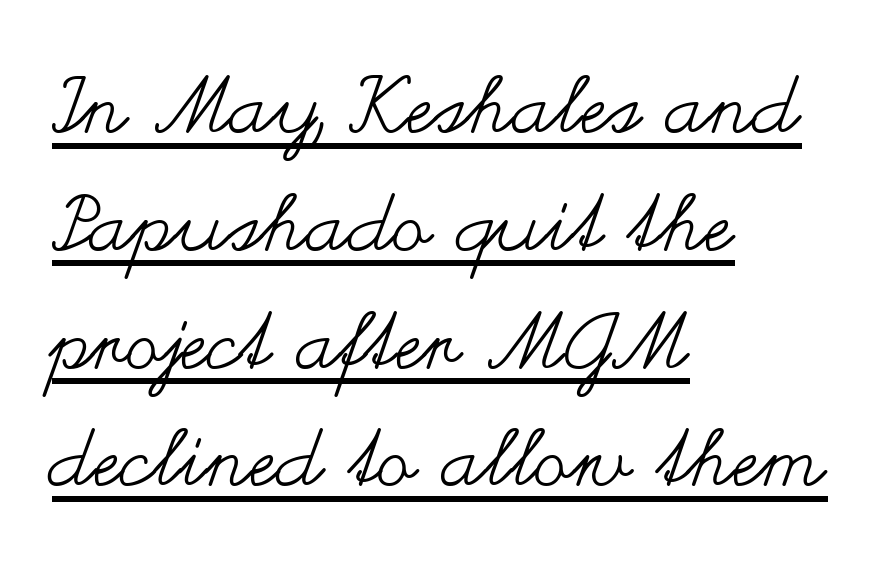
Teacher's note: observe the even left margin — that is flush-left alignment. Underline: present. One glance says typical: line gaps are just what's usual.
